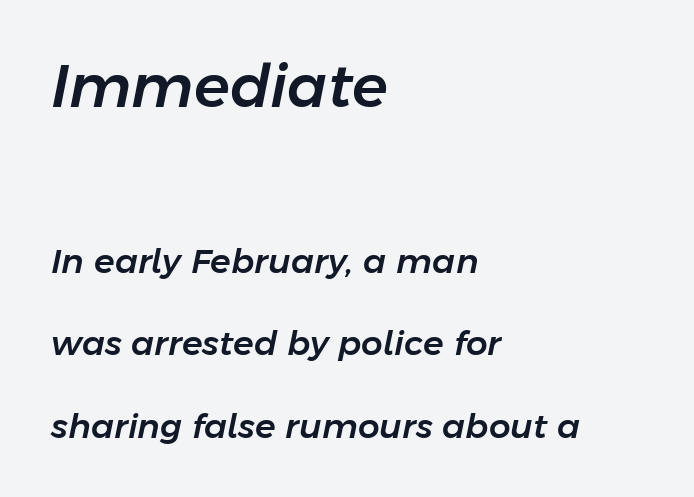
The image shows 59 px text type, italic (leaning right); set left-aligned, loose line spacing (2.42x), normal letter spacing, not underlined; the first (top) block is 1.74x larger; low stroke contrast and a medium x-height.
